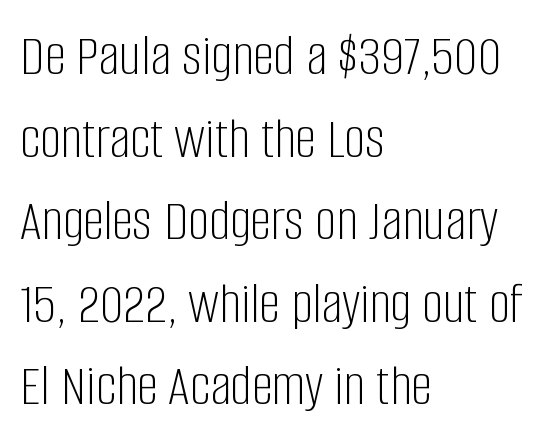
The image shows 59 px light, condensed sans-serif type, upright; set left-aligned, normal line spacing (1.4x), normal letter spacing, not underlined; low stroke contrast and a large x-height.
